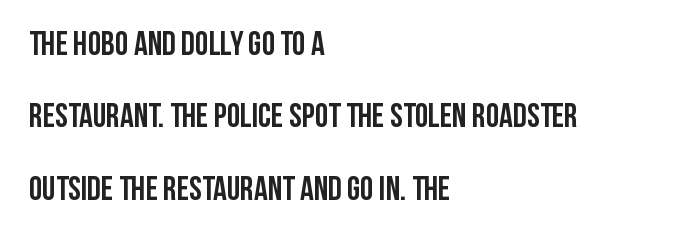
The image shows 34 px semibold, condensed sans-serif type, upright; set left-aligned, loose line spacing (2.13x), normal letter spacing, not underlined; low stroke contrast and a large x-height.
